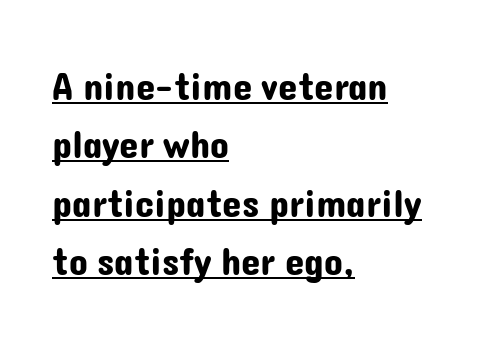
{"serif": "no", "italic": "no", "width": "normal", "stroke_contrast": "low", "x_height": "medium", "monospaced": "no", "underline": "yes", "align": "left", "line_spacing": "normal", "line_spacing_ratio": 1.5, "letter_spacing": "normal", "letter_spacing_em": 0.0, "glyph_px": 39}
